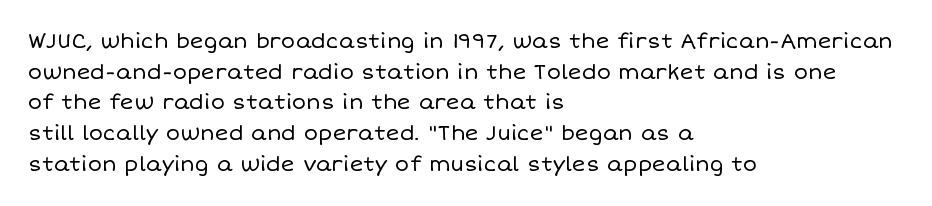
Q: Is the text bold? A: No.
Q: Is the text italic (slanted)? A: No, it is upright.
Q: Is the text underlined? A: No.
Q: How is the paragraph aligned? A: Left-aligned.
Q: Is the spacing between letters normal or unusually wide? A: Normal.
Q: Is the spacing between lines tight, normal or loose? A: Normal.
